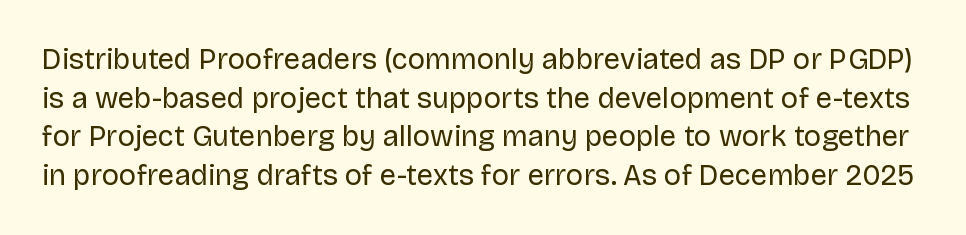
Q: Is the text bold? A: No.
Q: Is the text italic (slanted)? A: No, it is upright.
Q: Is the typeface a serif or a sans-serif typeface? A: Sans-serif.
Q: Is the text underlined? A: No.
Q: Is the spacing between letters normal or unusually wide? A: Normal.
Q: Is the spacing between lines tight, normal or loose? A: Normal.
Q: Width (condensed, normal, or wide)? A: Normal.
Q: Stroke contrast? A: Low.
Q: x-height? A: Large.
Q: Monospaced? A: No.
